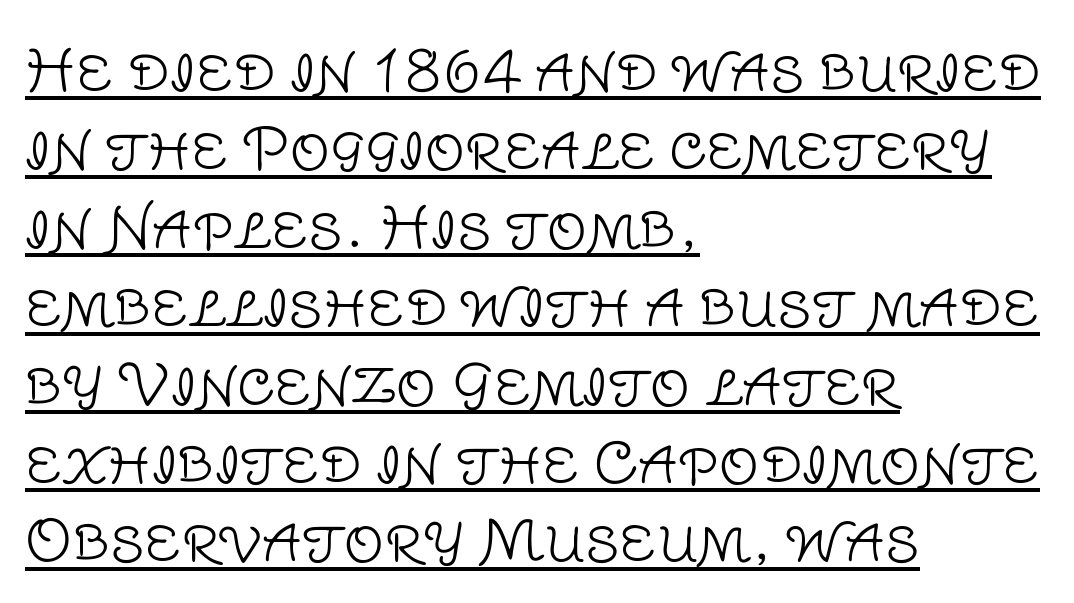
The image shows 56 px light sans-serif type; set left-aligned, normal line spacing (1.4x), normal letter spacing, underlined; low stroke contrast and a large x-height.
